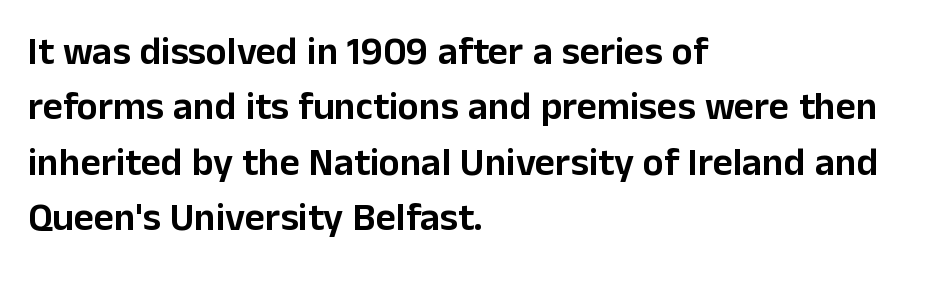
{"serif": "no", "italic": "no", "width": "normal", "stroke_contrast": "low", "x_height": "medium", "monospaced": "no", "underline": "no", "align": "left", "line_spacing": "normal", "line_spacing_ratio": 1.42, "letter_spacing": "normal", "letter_spacing_em": 0.0, "glyph_px": 39}
